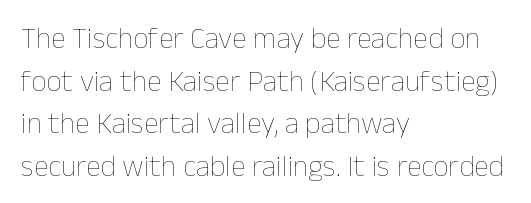
Q: Is the text bold? A: No.
Q: Is the text italic (slanted)? A: No, it is upright.
Q: Is the text underlined? A: No.
Q: How is the paragraph aligned? A: Left-aligned.
Q: Is the spacing between letters normal or unusually wide? A: Normal.
Q: Is the spacing between lines tight, normal or loose? A: Normal.
Q: Width (condensed, normal, or wide)? A: Normal.
Q: Stroke contrast? A: Low.
Q: x-height? A: Medium.
Q: Monospaced? A: No.
